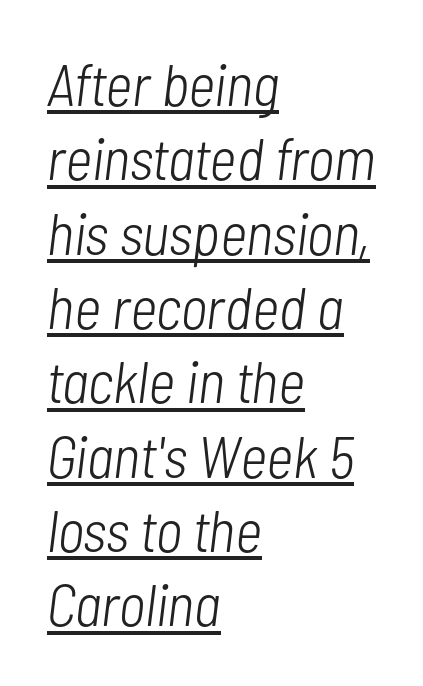
The glyphs look as if they've been sheared to an angle. Here the glyphs are tracked normally, forming tight word shapes. This rendering uses left alignment, leaving the right contour irregular. Stem width sits at or under what a default text font uses. How would I describe the line gaps? Plain and ordinary.
